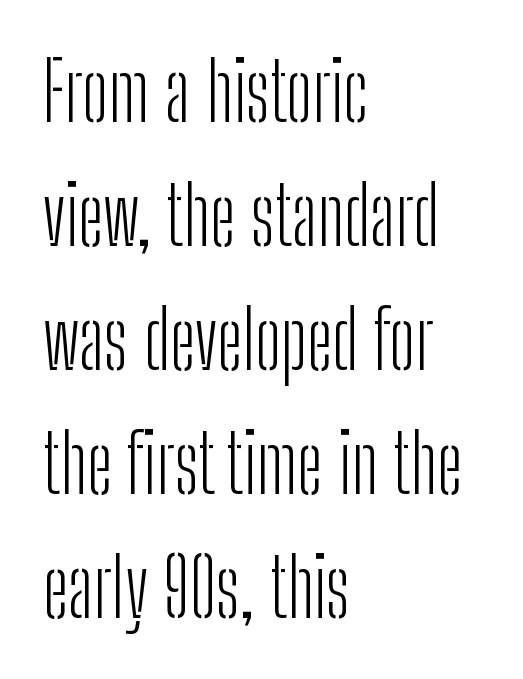
The image shows 80 px light, condensed sans-serif type, upright; set left-aligned, normal line spacing (1.55x), normal letter spacing, not underlined; low stroke contrast and a medium x-height.
